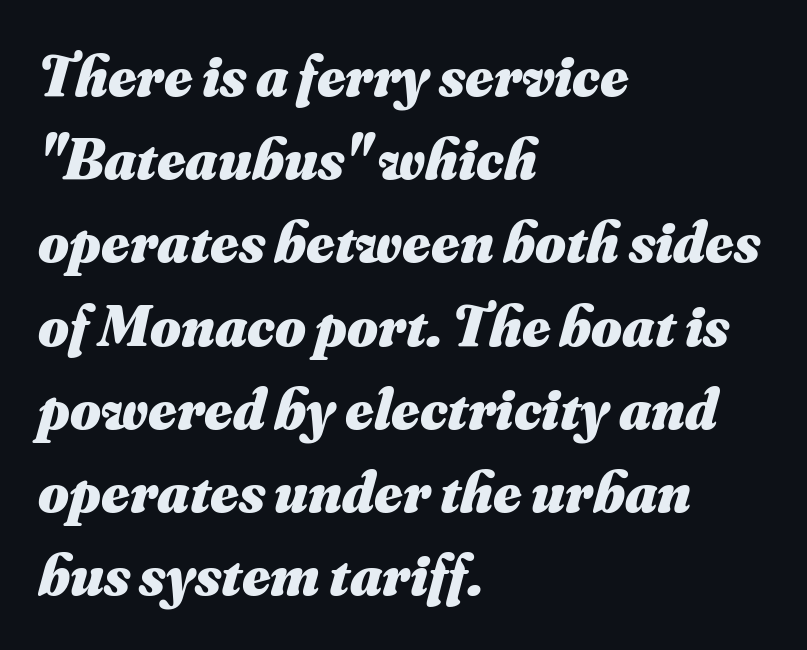
The image shows 59 px heavy type, italic (leaning right); set left-aligned, normal line spacing (1.41x), normal letter spacing, not underlined; medium stroke contrast and a small x-height.
